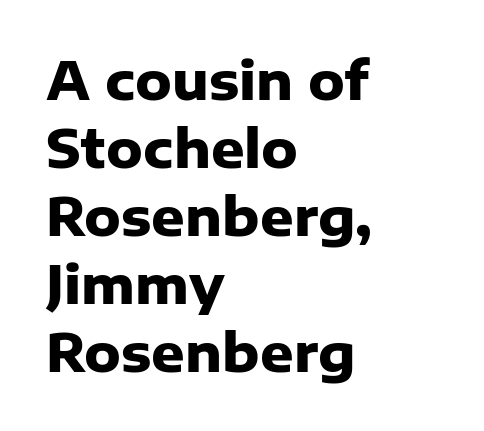
The image shows 52 px heavy sans-serif type, upright; set left-aligned, normal line spacing (1.31x), normal letter spacing, not underlined; low stroke contrast and a medium x-height.
